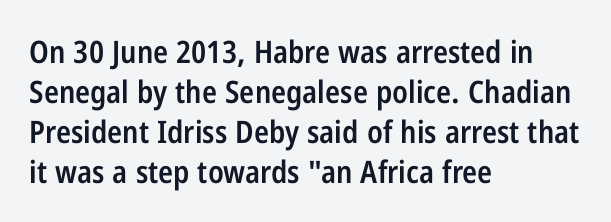
{"serif": "no", "italic": "no", "bold": "semi", "weight": "semibold", "width": "condensed", "stroke_contrast": "low", "x_height": "medium", "monospaced": "no", "underline": "no", "align": "left", "line_spacing": "normal", "line_spacing_ratio": 1.29, "letter_spacing": "normal", "letter_spacing_em": 0.0, "glyph_px": 31}
